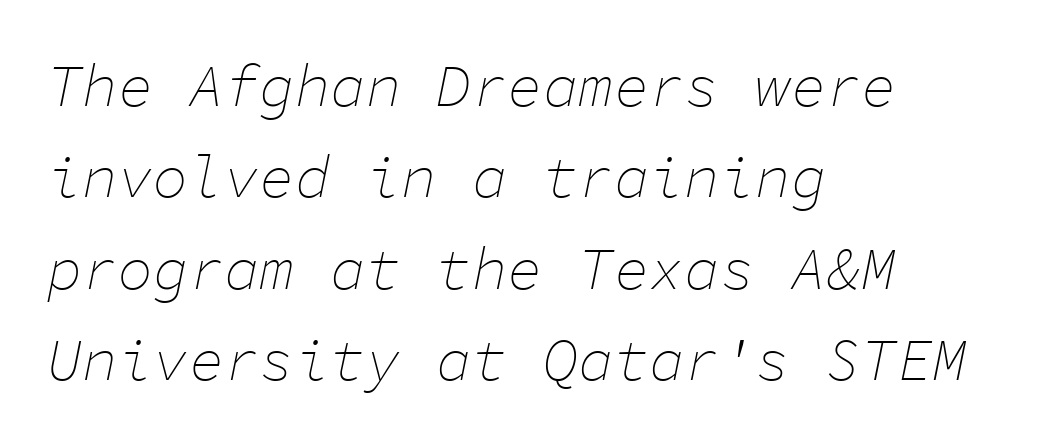
The strokes carry an ordinary text weight at most. The passage shown stacks its lines at a standard gap. Anything drawn beneath the words? Only blank space. Which margin do the lines hug? The left one — the right edge is uneven. This sample uses an oblique cut, with every glyph tilted off the vertical.
